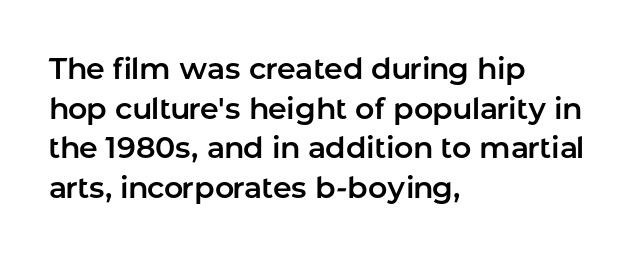
The image shows 30 px sans-serif type, upright; set left-aligned, normal line spacing (1.32x), normal letter spacing, not underlined; low stroke contrast and a medium x-height.
